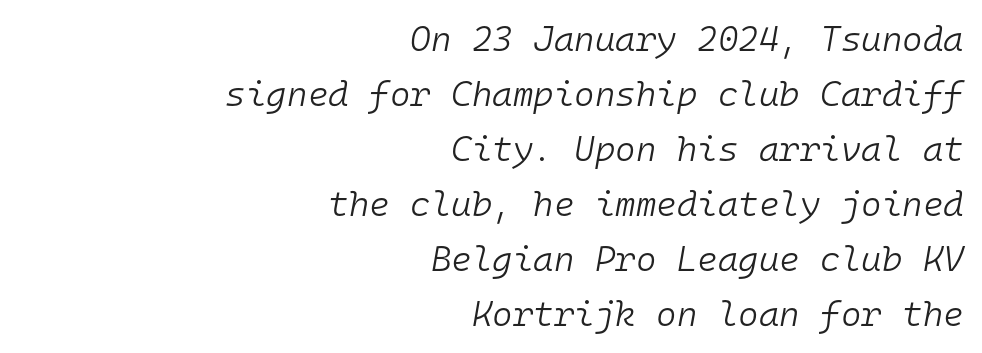
{"italic": "yes", "lean": "right", "slant_degrees": 10, "bold": "no", "weight": "light", "width": "normal", "stroke_contrast": "low", "x_height": "medium", "monospaced": "yes", "underline": "no", "align": "right", "line_spacing": "normal", "line_spacing_ratio": 1.57, "letter_spacing": "normal", "letter_spacing_em": 0.0, "glyph_px": 35}
